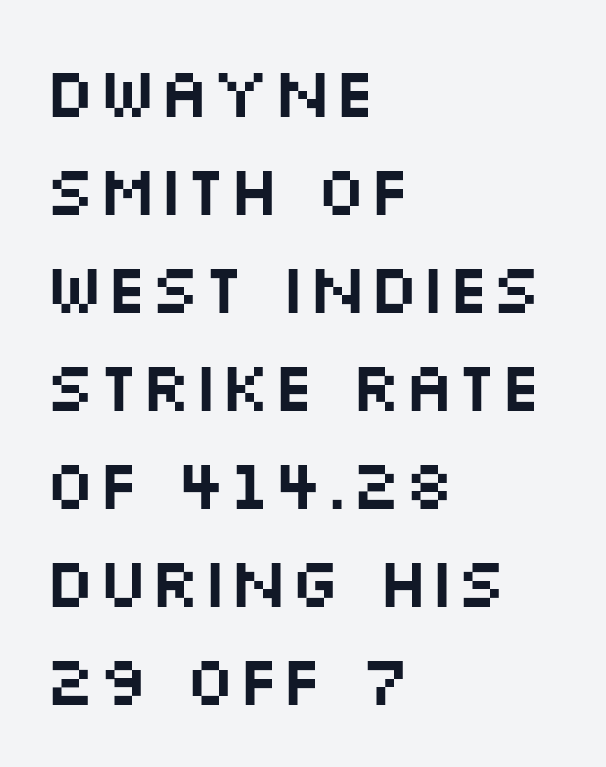
The image shows 70 px wide sans-serif type, upright; set left-aligned, normal line spacing (1.4x), normal letter spacing, not underlined; medium stroke contrast and a large x-height.
